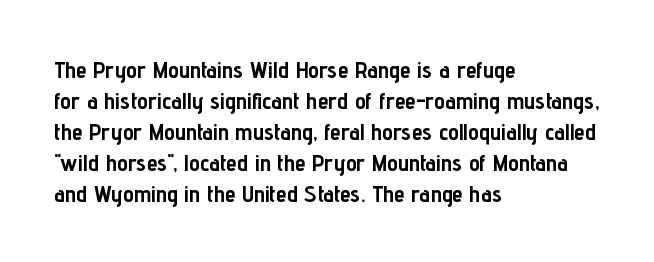
{"italic": "no", "bold": "yes", "underline": "no", "align": "left", "line_spacing": "normal", "line_spacing_ratio": 1.29, "letter_spacing": "normal", "letter_spacing_em": 0.0, "glyph_px": 24}
